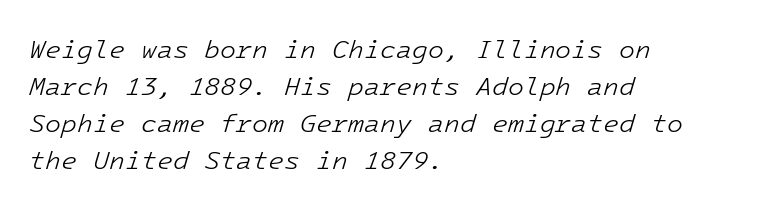
A typesetter would call this leading conventional body-copy spacing. Honestly, the letter spacing is just normal — you wouldn't notice it. Reading down the block, your eye returns to a fixed left position each line. Descenders hang freely into open space. The letters are slanted; this is an italic face. Weight: in the light-to-regular range.
